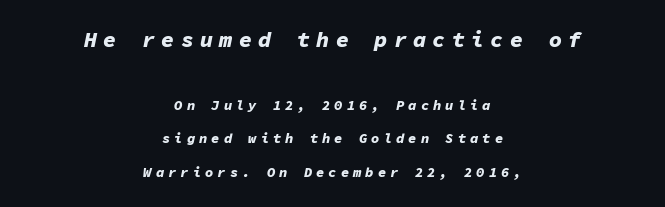
{"italic": "yes", "lean": "right", "slant_degrees": 11, "bold": "yes", "underline": "no", "align": "center", "line_spacing": "loose", "line_spacing_ratio": 2.41, "letter_spacing": "wide", "letter_spacing_em": 0.28, "larger_block": "first", "size_ratio": 1.57, "glyph_px": 22}
